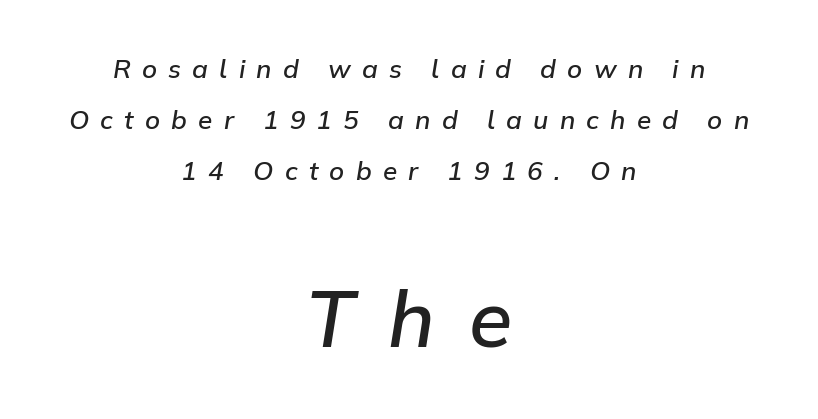
{"italic": "yes", "lean": "right", "slant_degrees": 9, "bold": "semi", "weight": "semibold", "width": "normal", "stroke_contrast": "low", "x_height": "medium", "monospaced": "no", "underline": "no", "align": "center", "line_spacing": "loose", "line_spacing_ratio": 1.96, "letter_spacing": "wide", "letter_spacing_em": 0.43, "larger_block": "second", "size_ratio": 3.04, "glyph_px": 79}
